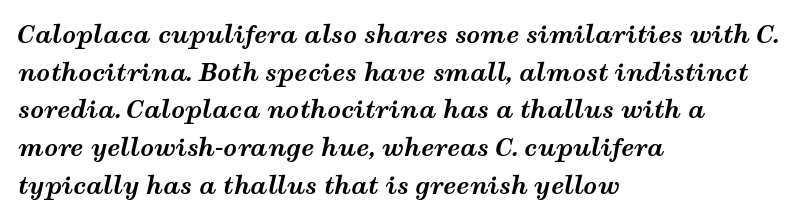
Q: Is the text bold? A: Yes.
Q: Is the text italic (slanted)? A: Yes, it leans right by about 12 degrees.
Q: Is the text underlined? A: No.
Q: How is the paragraph aligned? A: Left-aligned.
Q: Is the spacing between letters normal or unusually wide? A: Normal.
Q: Is the spacing between lines tight, normal or loose? A: Normal.
